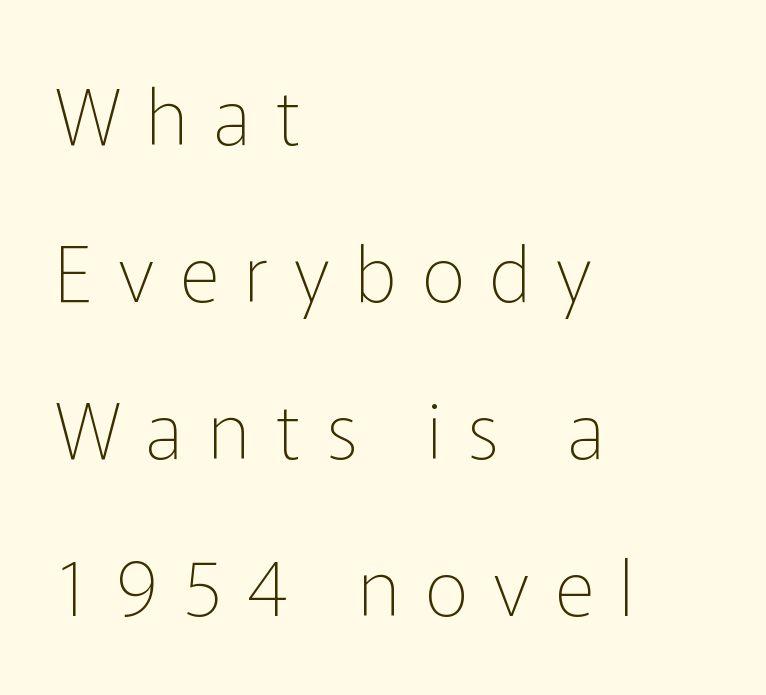
Is there any slant? The stems are plumb. The passage shown is typed in a proportional face where columns would drift. Reading down the block, your eye returns to a fixed left position each line. The type family on display is of the sans-serif kind. The lines are spread far apart with generous leading.
